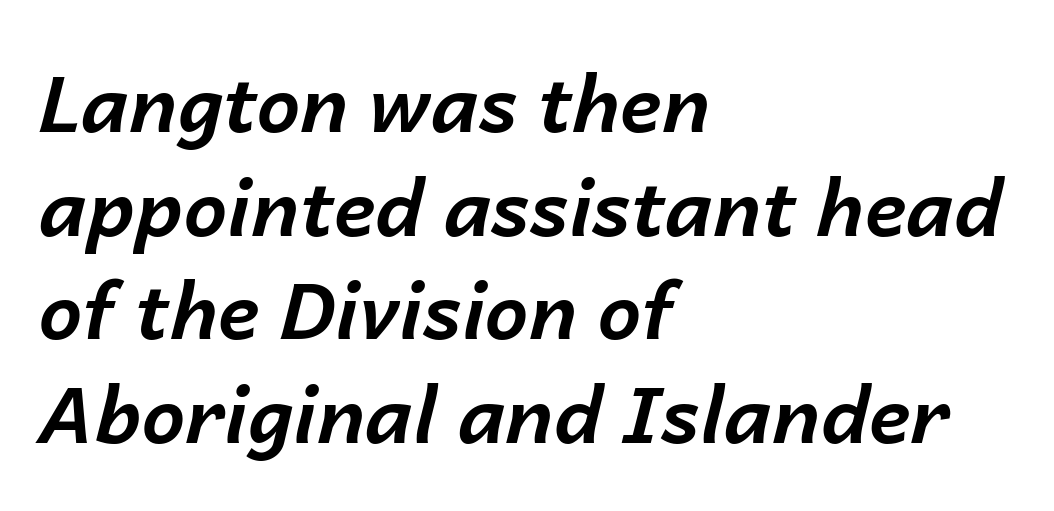
{"italic": "yes", "lean": "right", "slant_degrees": 14, "bold": "yes", "weight": "bold", "width": "normal", "stroke_contrast": "low", "x_height": "medium", "monospaced": "no", "underline": "no", "align": "left", "line_spacing": "normal", "line_spacing_ratio": 1.33, "letter_spacing": "normal", "letter_spacing_em": 0.0, "glyph_px": 78}
